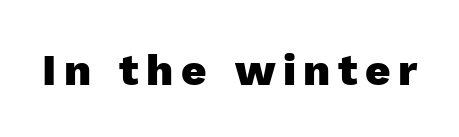
Q: Is the text bold? A: Yes.
Q: Is the text italic (slanted)? A: No, it is upright.
Q: Is the typeface a serif or a sans-serif typeface? A: Sans-serif.
Q: Is the text underlined? A: No.
Q: Width (condensed, normal, or wide)? A: Normal.
Q: x-height? A: Medium.
Q: Monospaced? A: No.
